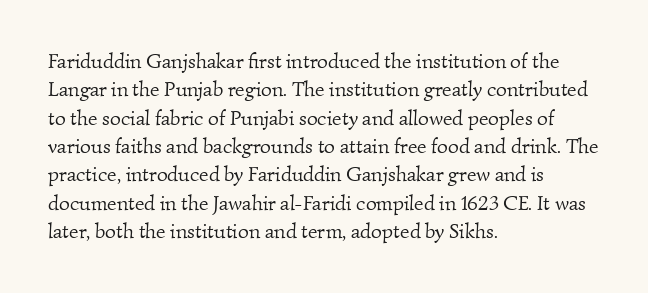
The image shows 21 px text type; set left-aligned, normal line spacing (1.35x), normal letter spacing, not underlined.
